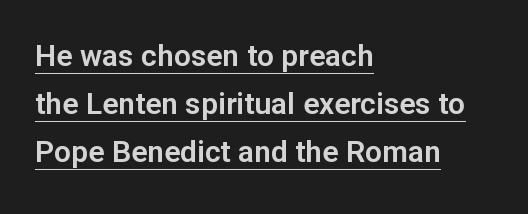
The image shows 30 px sans-serif type, upright; set left-aligned, normal line spacing (1.6x), normal letter spacing, underlined; low stroke contrast and a medium x-height.
